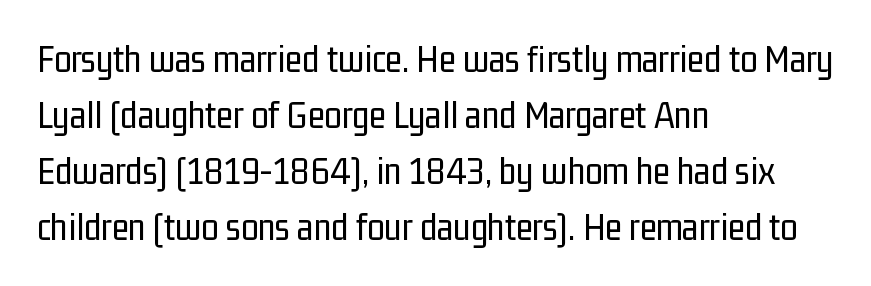
Q: Is the text bold? A: No.
Q: Is the text italic (slanted)? A: No, it is upright.
Q: Is the typeface a serif or a sans-serif typeface? A: Sans-serif.
Q: Is the text underlined? A: No.
Q: How is the paragraph aligned? A: Left-aligned.
Q: Is the spacing between letters normal or unusually wide? A: Normal.
Q: Is the spacing between lines tight, normal or loose? A: Normal.
Q: Width (condensed, normal, or wide)? A: Condensed.
Q: Stroke contrast? A: Low.
Q: x-height? A: Medium.
Q: Monospaced? A: No.
